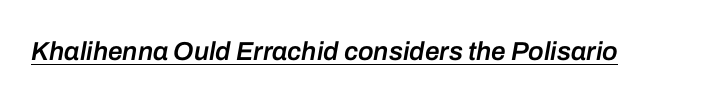
Q: Is the text bold? A: Semi-bold.
Q: Is the text italic (slanted)? A: Yes, it leans right by about 10 degrees.
Q: Is the text underlined? A: Yes.
Q: Is the spacing between letters normal or unusually wide? A: Normal.
